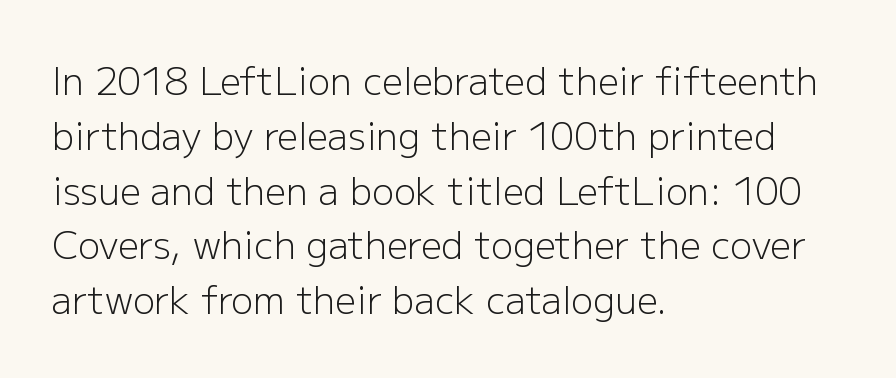
Q: Is the text bold? A: No.
Q: Is the text italic (slanted)? A: No, it is upright.
Q: Is the typeface a serif or a sans-serif typeface? A: Sans-serif.
Q: Is the text underlined? A: No.
Q: How is the paragraph aligned? A: Left-aligned.
Q: Is the spacing between letters normal or unusually wide? A: Normal.
Q: Is the spacing between lines tight, normal or loose? A: Normal.
Q: Width (condensed, normal, or wide)? A: Normal.
Q: Stroke contrast? A: Low.
Q: x-height? A: Medium.
Q: Monospaced? A: No.
